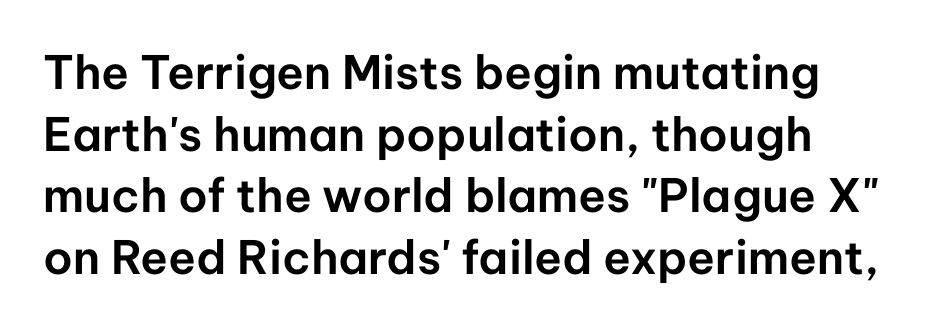
The image shows 46 px sans-serif type, upright; set left-aligned, normal line spacing (1.34x), normal letter spacing, not underlined; low stroke contrast and a medium x-height.
